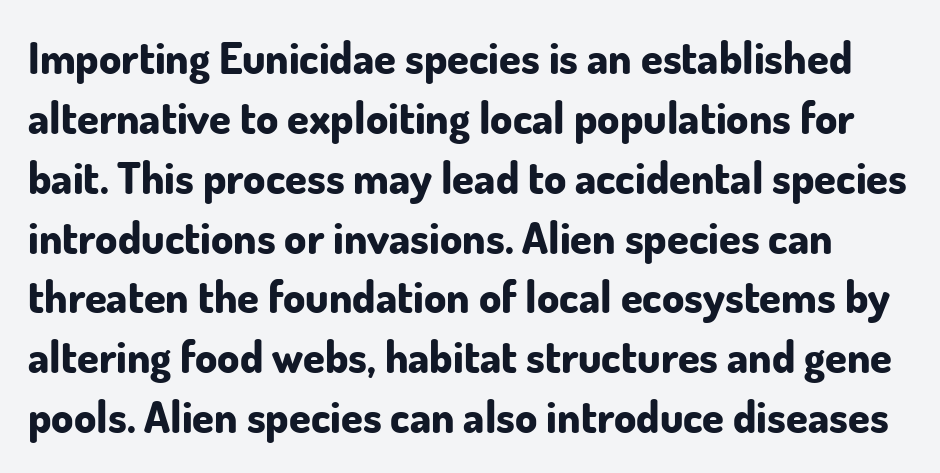
{"serif": "no", "italic": "no", "bold": "yes", "weight": "bold", "width": "normal", "stroke_contrast": "low", "x_height": "small", "monospaced": "no", "underline": "no", "line_spacing": "normal", "line_spacing_ratio": 1.36, "letter_spacing": "normal", "letter_spacing_em": 0.0, "glyph_px": 44}
